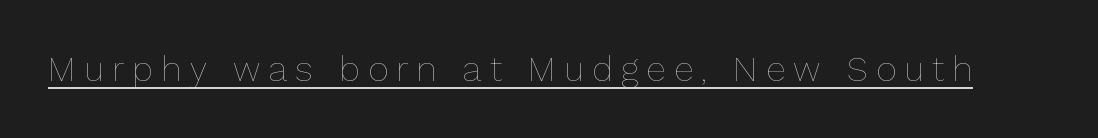
Q: Is the text bold? A: No.
Q: Is the text italic (slanted)? A: No, it is upright.
Q: Is the text underlined? A: Yes.
Q: Is the spacing between letters normal or unusually wide? A: Unusually wide.
Q: Width (condensed, normal, or wide)? A: Normal.
Q: Stroke contrast? A: Low.
Q: x-height? A: Medium.
Q: Monospaced? A: No.
